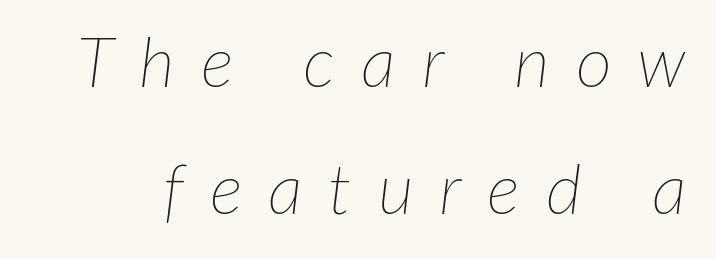
{"italic": "yes", "lean": "right", "slant_degrees": 7, "bold": "no", "weight": "thin", "width": "normal", "stroke_contrast": "low", "x_height": "medium", "monospaced": "no", "underline": "no", "line_spacing_ratio": 1.82, "letter_spacing": "wide", "letter_spacing_em": 0.37, "glyph_px": 70}
